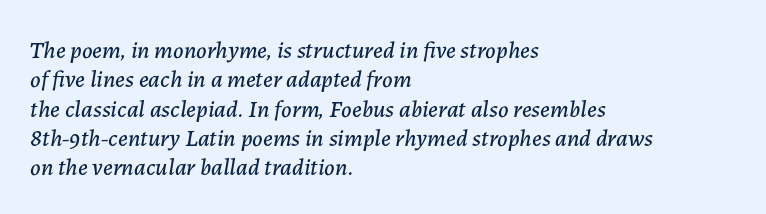
The image shows 24 px text type, italic (leaning right); set left-aligned, line spacing 1.22x, normal letter spacing, not underlined.
